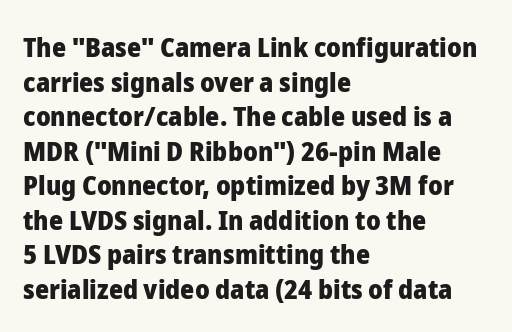
{"italic": "no", "bold": "yes", "underline": "no", "align": "left", "line_spacing": "normal", "line_spacing_ratio": 1.28, "letter_spacing": "normal", "letter_spacing_em": 0.0, "glyph_px": 27}
